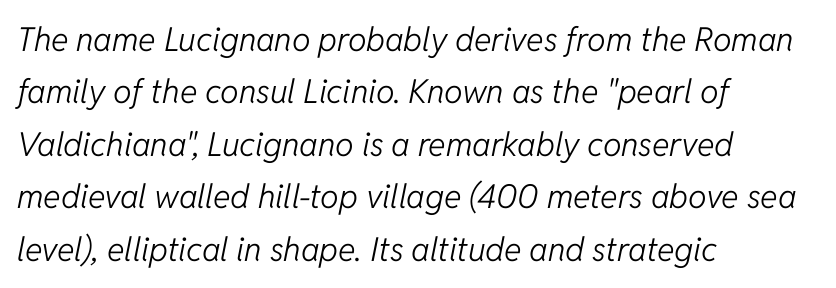
Q: Is the text bold? A: No.
Q: Is the text italic (slanted)? A: Yes, it leans right by about 11 degrees.
Q: Is the text underlined? A: No.
Q: How is the paragraph aligned? A: Left-aligned.
Q: Is the spacing between letters normal or unusually wide? A: Normal.
Q: Is the spacing between lines tight, normal or loose? A: Normal.
Q: Width (condensed, normal, or wide)? A: Normal.
Q: Stroke contrast? A: Low.
Q: x-height? A: Medium.
Q: Monospaced? A: No.
